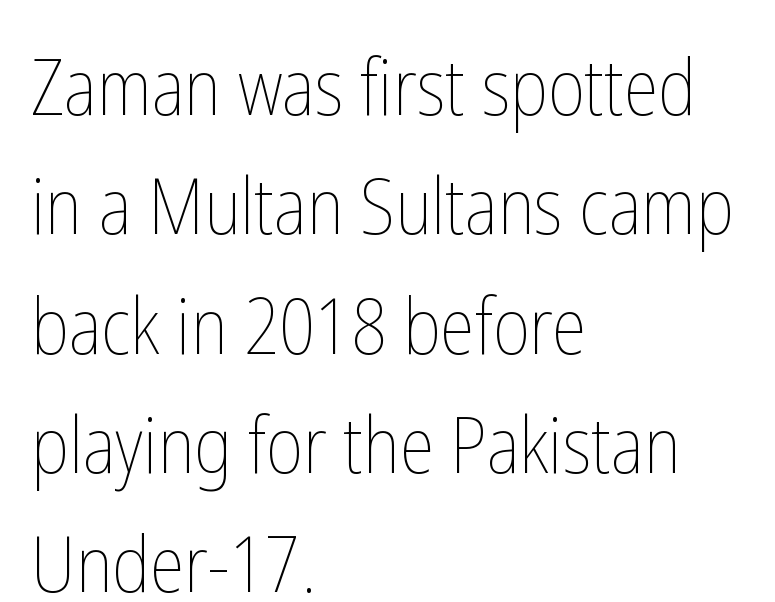
The image shows 78 px thin, condensed type, upright; set left-aligned, normal line spacing (1.53x), normal letter spacing, not underlined; low stroke contrast and a medium x-height.
